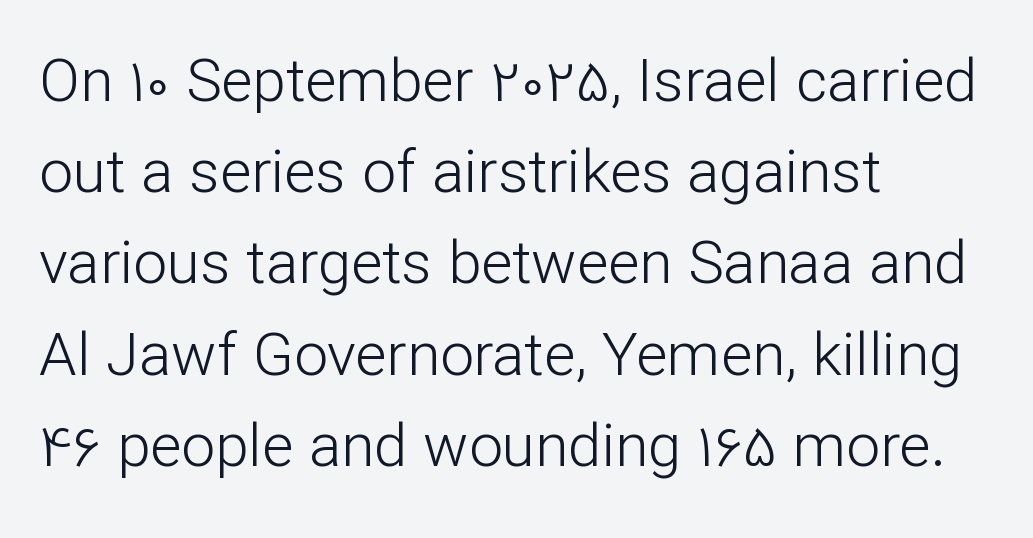
The specimen omits any rule beneath the text block's lines. Notice how the passage keeps a crisp vertical edge on the left only. To sum up the face: it is a sans, with no serifs. The tracking reads as untouched default to a designer's eye. Nope, not italic — everything's standing straight.
